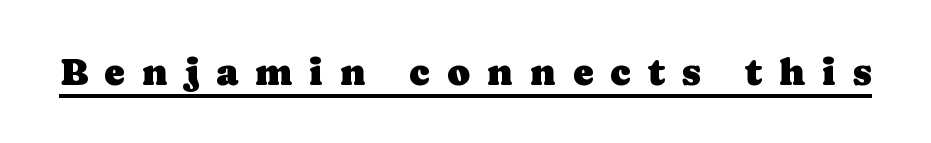
{"serif": "yes", "italic": "no", "width": "normal", "stroke_contrast": "low", "x_height": "medium", "monospaced": "no", "underline": "yes", "letter_spacing": "wide", "letter_spacing_em": 0.43, "glyph_px": 39}
